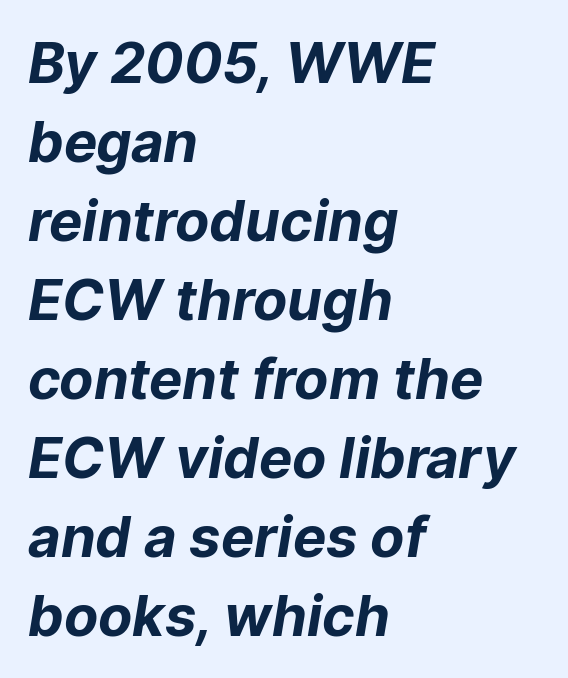
The image shows 56 px bold sans-serif type; set left-aligned, normal line spacing (1.41x), normal letter spacing, not underlined; low stroke contrast and a medium x-height.
